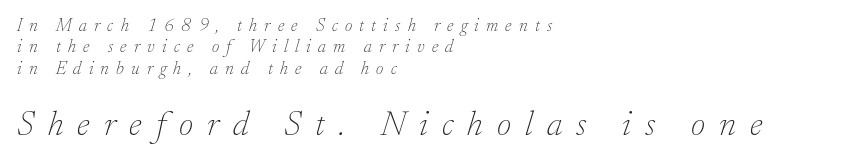
Size hierarchy here favors the trailing block over the leading one. The weight would be labelled regular, book, light, or lighter still. Has an underline been added? It has not. Compared with ordinary roman type, these characters are visibly tilted. The rendering shows small feet on the letterforms — a serif design.
